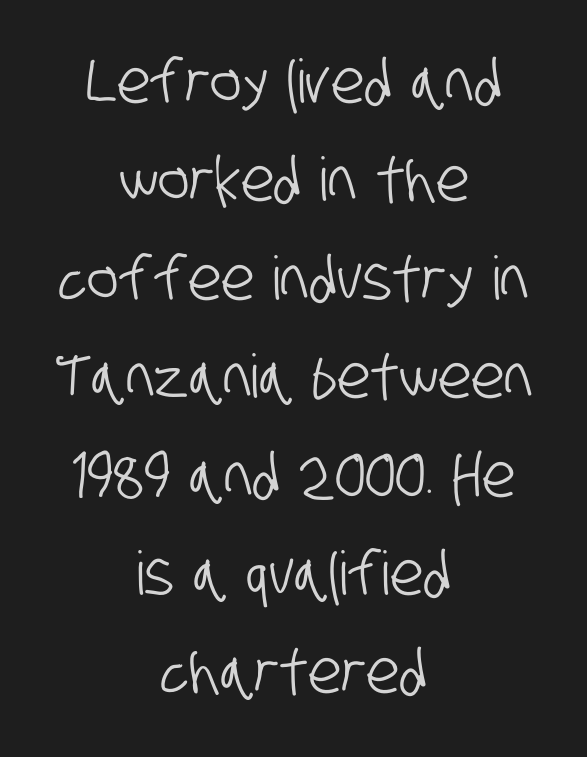
Q: Is the typeface a serif or a sans-serif typeface? A: Sans-serif.
Q: Is the text underlined? A: No.
Q: How is the paragraph aligned? A: Centered.
Q: Is the spacing between letters normal or unusually wide? A: Normal.
Q: Is the spacing between lines tight, normal or loose? A: Normal.
Q: Width (condensed, normal, or wide)? A: Condensed.
Q: Stroke contrast? A: Low.
Q: x-height? A: Large.
Q: Monospaced? A: No.
